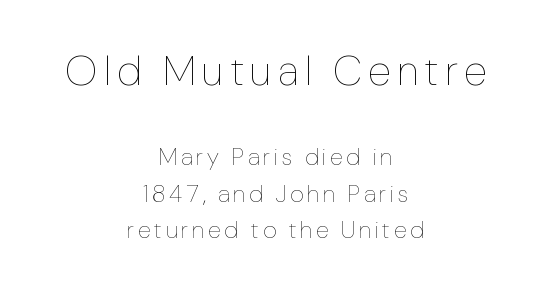
{"italic": "no", "bold": "no", "weight": "thin", "width": "condensed", "stroke_contrast": "low", "x_height": "medium", "monospaced": "no", "underline": "no", "align": "center", "line_spacing": "normal", "line_spacing_ratio": 1.53, "larger_block": "first", "size_ratio": 1.75, "glyph_px": 42}
